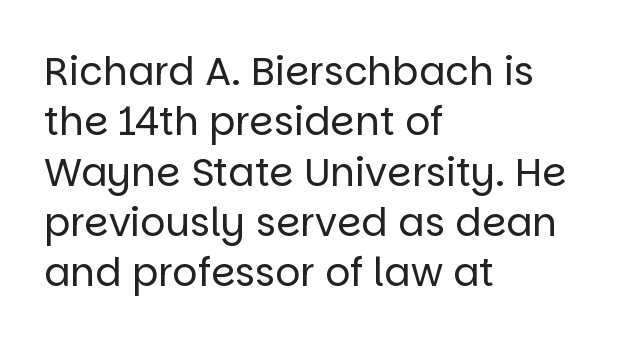
Heft: none added — not bold. Regarding serifs, this sample does without them. This block has exactly the height ordinary leading produces. Lines of text with bare space underneath. The letters advance in unequal steps, a hallmark of proportional type. Notice how the passage keeps a crisp vertical edge on the left only.
